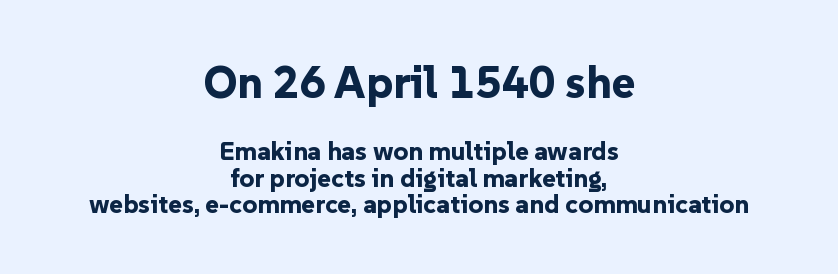
{"serif": "no", "italic": "no", "bold": "yes", "weight": "bold", "width": "normal", "stroke_contrast": "low", "x_height": "medium", "monospaced": "no", "underline": "no", "align": "center", "line_spacing": "tight", "line_spacing_ratio": 1.01, "letter_spacing": "normal", "letter_spacing_em": 0.0, "larger_block": "first", "size_ratio": 1.73, "glyph_px": 45}
